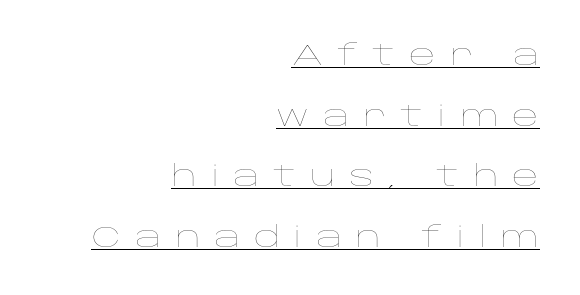
Unbolded letterforms with no extra heft. Posture: vertical. Do the characters align in a grid? No, the font is proportional. In designer terms, the underline attribute is active on this setting. Which margin do the lines hug? The right one — the left edge is uneven. Airy leading.
